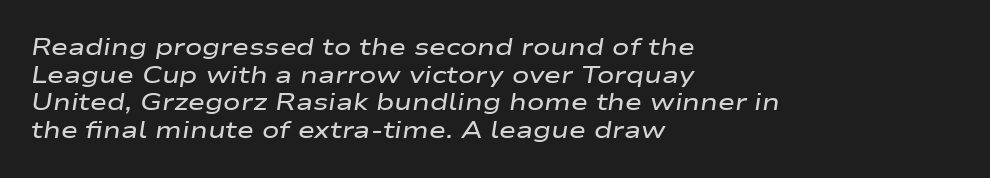
These lines are set flush left with a ragged right edge. The zone under the glyphs is completely vacant. Stroke thickness is moderately raised; the sample reads as semibold. Emphasis-style slanted type is in use.
